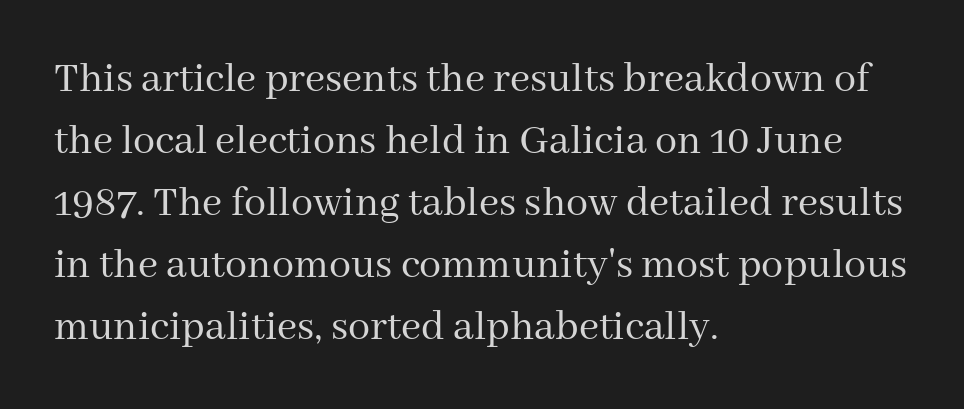
{"serif": "yes", "italic": "no", "bold": "no", "weight": "regular", "width": "normal", "stroke_contrast": "medium", "x_height": "medium", "monospaced": "no", "underline": "no", "align": "left", "line_spacing": "normal", "line_spacing_ratio": 1.41, "letter_spacing": "normal", "letter_spacing_em": 0.0, "glyph_px": 44}
